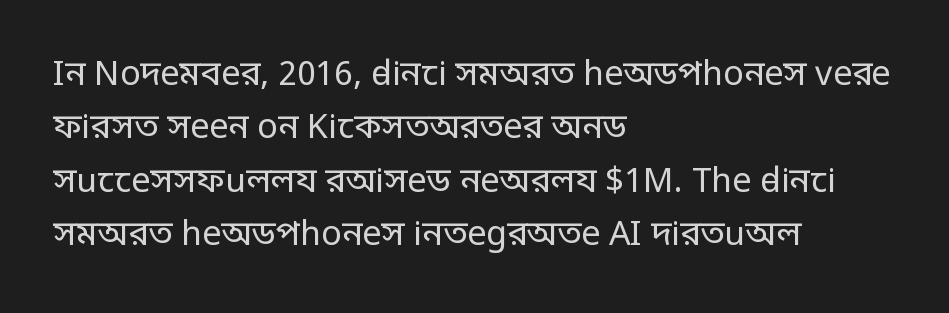
Q: Is the text bold? A: No.
Q: Is the text italic (slanted)? A: No, it is upright.
Q: Is the typeface a serif or a sans-serif typeface? A: Sans-serif.
Q: Is the text underlined? A: No.
Q: How is the paragraph aligned? A: Left-aligned.
Q: Is the spacing between letters normal or unusually wide? A: Normal.
Q: Is the spacing between lines tight, normal or loose? A: Normal.
Q: Width (condensed, normal, or wide)? A: Condensed.
Q: Stroke contrast? A: Low.
Q: Monospaced? A: No.
